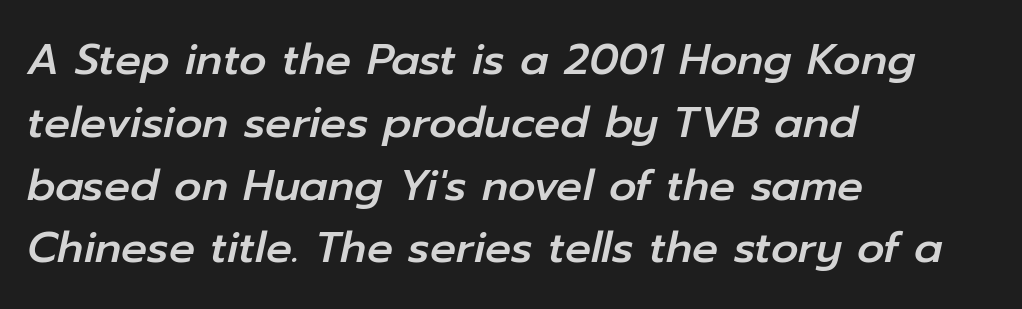
{"italic": "yes", "lean": "right", "slant_degrees": 12, "width": "normal", "stroke_contrast": "low", "x_height": "medium", "monospaced": "no", "underline": "no", "align": "left", "line_spacing": "normal", "line_spacing_ratio": 1.46, "letter_spacing": "normal", "letter_spacing_em": 0.0, "glyph_px": 43}
